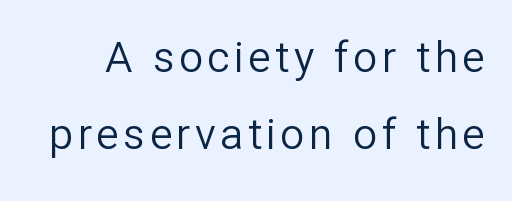
You can tell from the bare stems that sans-serif type was used. Descenders hang freely into open space. Every stem runs plumb, perpendicular to the baseline. The letters look calm and open, with moderate or lighter stems. This sample has the flowing, uneven cadence of proportional lettering.
